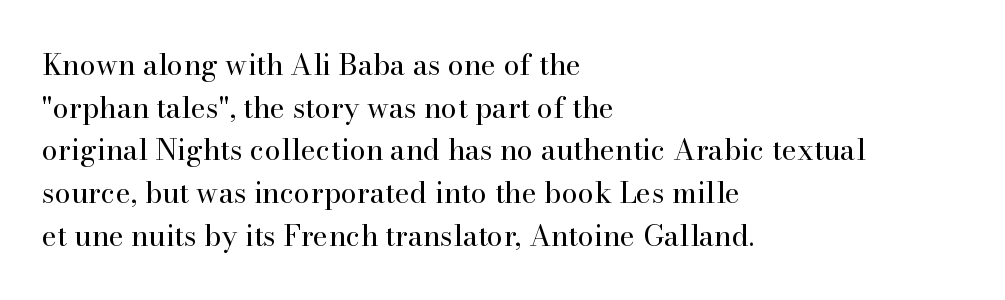
{"serif": "yes", "italic": "no", "bold": "no", "weight": "regular", "width": "normal", "stroke_contrast": "high", "x_height": "small", "monospaced": "no", "underline": "no", "align": "left", "line_spacing": "normal", "line_spacing_ratio": 1.47, "letter_spacing": "normal", "letter_spacing_em": 0.0, "glyph_px": 29}
